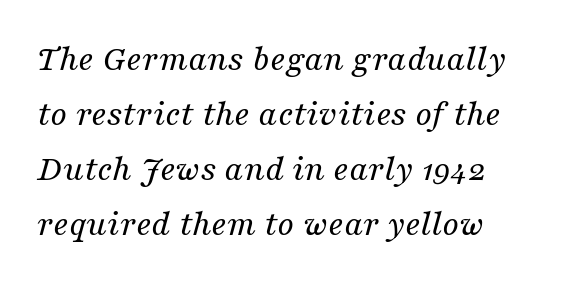
{"serif": "yes", "italic": "yes", "lean": "right", "slant_degrees": 16, "bold": "no", "weight": "regular", "width": "normal", "stroke_contrast": "medium", "x_height": "medium", "monospaced": "no", "underline": "no", "line_spacing": "normal", "line_spacing_ratio": 1.49, "letter_spacing": "normal", "letter_spacing_em": 0.0, "glyph_px": 37}
